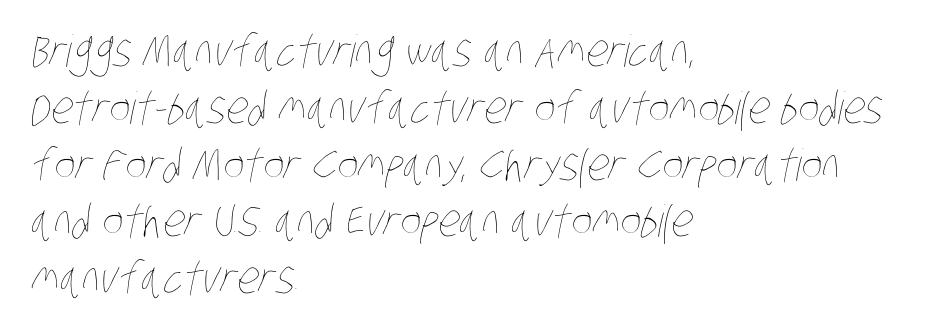
{"bold": "no", "weight": "thin", "width": "condensed", "stroke_contrast": "low", "x_height": "large", "monospaced": "no", "underline": "no", "align": "left", "line_spacing": "normal", "line_spacing_ratio": 1.29, "letter_spacing": "normal", "letter_spacing_em": 0.0, "glyph_px": 44}
